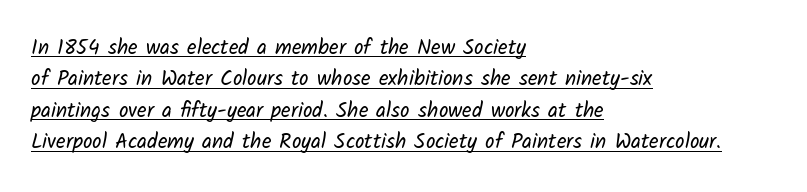
Q: Is the text bold? A: No.
Q: Is the text underlined? A: Yes.
Q: How is the paragraph aligned? A: Left-aligned.
Q: Is the spacing between letters normal or unusually wide? A: Normal.
Q: Is the spacing between lines tight, normal or loose? A: Normal.
